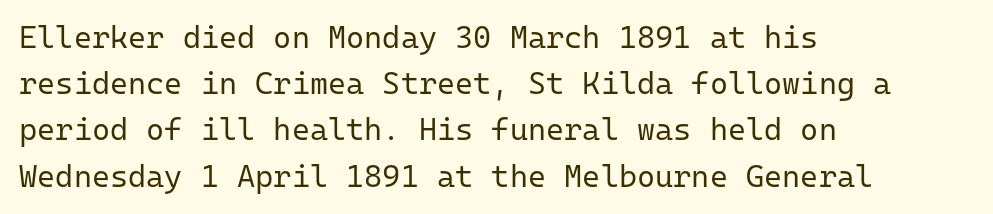
The letterforms sit at book weight or below. Regarding leading, the lines here are spaced in the standard way. Horizontal alignment here is leftward, the default for most running prose. Decoration check: the copy has no underline. The font's upright variant was chosen for this text. This rendering leaves character spacing at its baseline value.
